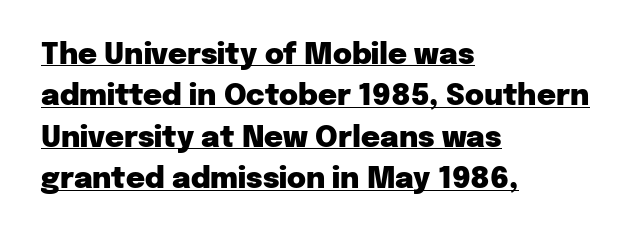
Q: Is the text bold? A: Yes.
Q: Is the text italic (slanted)? A: No, it is upright.
Q: Is the typeface a serif or a sans-serif typeface? A: Sans-serif.
Q: Is the text underlined? A: Yes.
Q: How is the paragraph aligned? A: Left-aligned.
Q: Is the spacing between letters normal or unusually wide? A: Normal.
Q: Is the spacing between lines tight, normal or loose? A: Normal.
Q: Width (condensed, normal, or wide)? A: Normal.
Q: Stroke contrast? A: Low.
Q: x-height? A: Medium.
Q: Monospaced? A: No.
